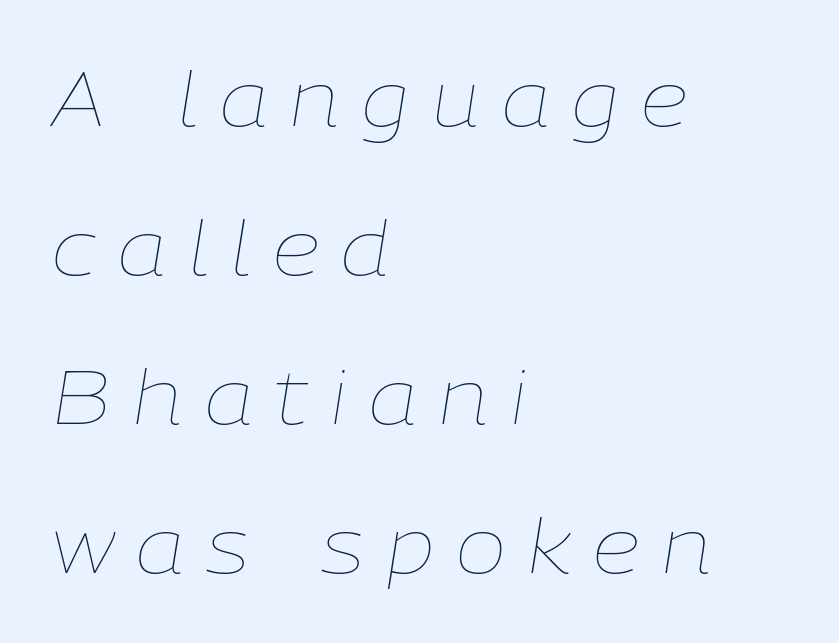
One glance says open: line gaps are wider than usual. Tracking value appears strongly positive — letters spread wide. Every row of glyphs begins at an identical x-position on the left. Notice how the stems are inclined rather than vertical — that's the hallmark of italics. These lines are rendered in a variable-pitch font.
